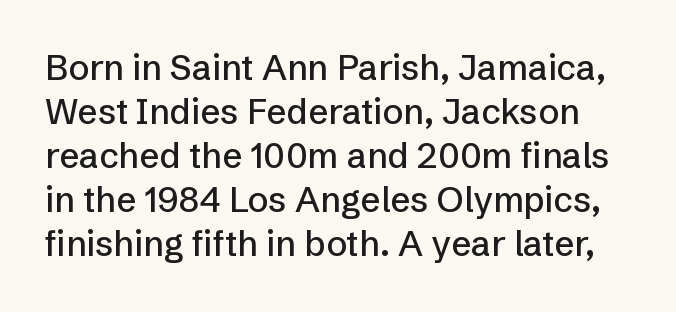
The image shows 35 px sans-serif type, upright; set normal line spacing (1.26x), normal letter spacing, not underlined; low stroke contrast and a medium x-height.
